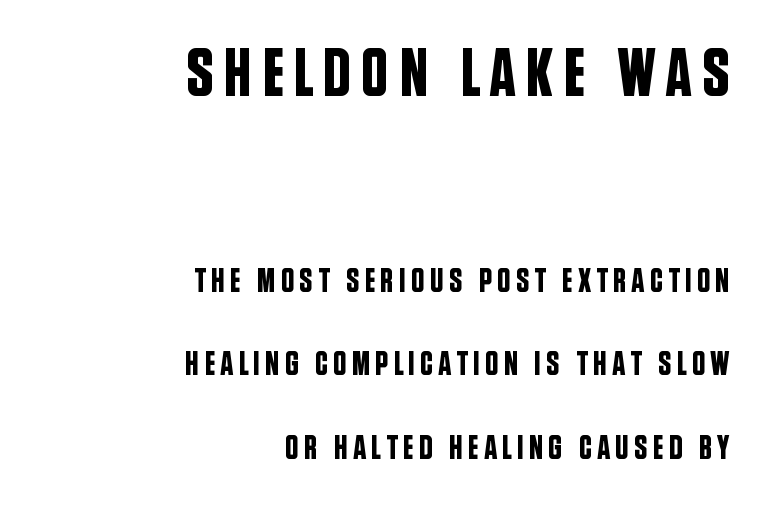
The image shows 68 px condensed sans-serif type, upright; set right-aligned, loose line spacing (2.46x), not underlined; the first (top) block is 2.0x larger; low stroke contrast and a large x-height.
